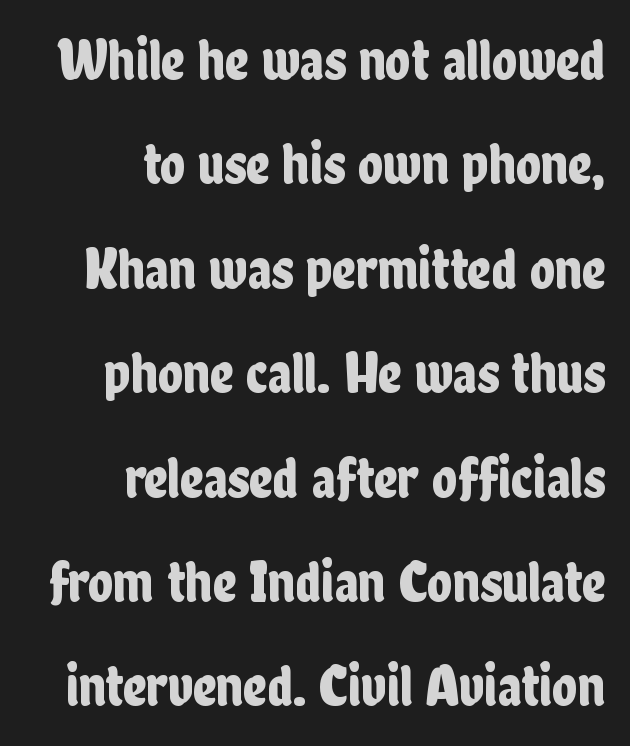
Layout note: lines flush right. The passage shown is typed in a proportional face where columns would drift. Between one letter and the next there's only the usual sliver of space. Italic? Not at all — the glyphs are vertical. The rendering shows plain stroke endings on the letterforms — a sans-serif design. The area under the type is left untouched.
